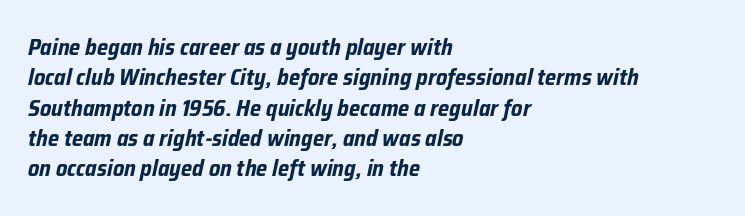
{"italic": "yes", "lean": "right", "slant_degrees": 12, "bold": "yes", "underline": "no", "align": "left", "line_spacing": "normal", "line_spacing_ratio": 1.32, "letter_spacing": "normal", "letter_spacing_em": 0.0, "glyph_px": 23}
